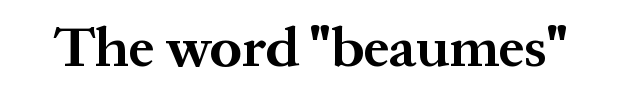
The image shows 57 px bold serif type, upright; set normal letter spacing, not underlined; medium stroke contrast and a medium x-height.
